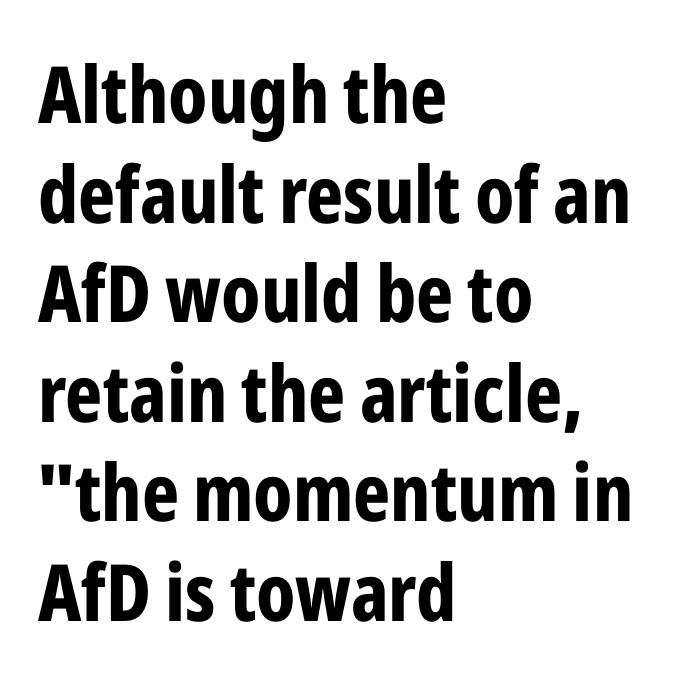
Q: Is the text bold? A: Yes.
Q: Is the text italic (slanted)? A: No, it is upright.
Q: Is the typeface a serif or a sans-serif typeface? A: Sans-serif.
Q: Is the text underlined? A: No.
Q: How is the paragraph aligned? A: Left-aligned.
Q: Is the spacing between letters normal or unusually wide? A: Normal.
Q: Is the spacing between lines tight, normal or loose? A: Normal.
Q: Width (condensed, normal, or wide)? A: Condensed.
Q: Stroke contrast? A: Low.
Q: x-height? A: Medium.
Q: Monospaced? A: No.
